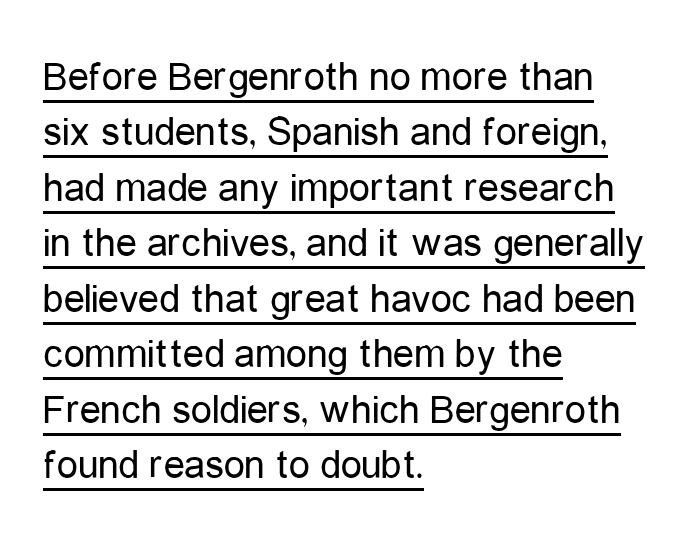
The image shows 42 px regular-weight, condensed sans-serif type, upright; set left-aligned, normal line spacing (1.32x), normal letter spacing, underlined; low stroke contrast and a medium x-height.
